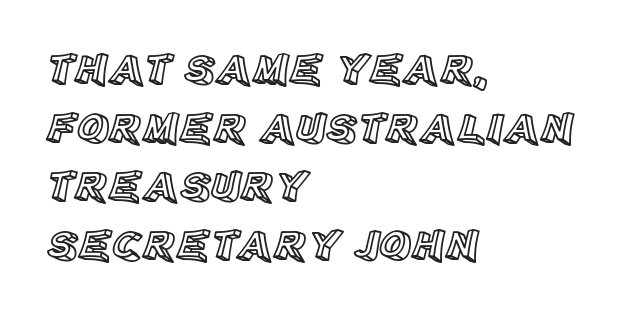
The image shows 44 px text type; set left-aligned, normal line spacing (1.33x), normal letter spacing, not underlined; a large x-height.
